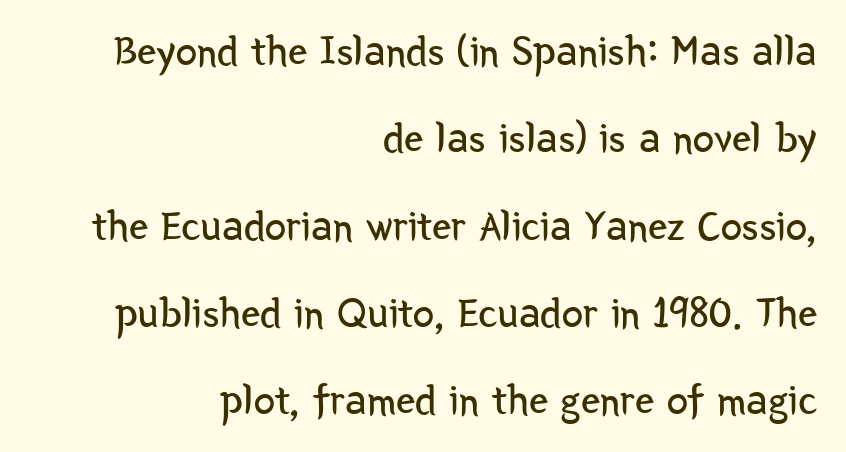
The image shows 43 px regular-weight, condensed sans-serif type, upright; set right-aligned, loose line spacing (2.03x), normal letter spacing, not underlined; low stroke contrast and a medium x-height.
